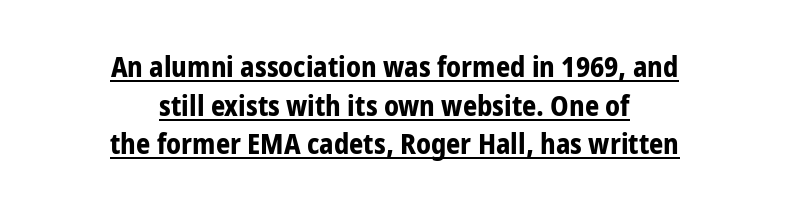
Q: Is the text bold? A: Yes.
Q: Is the text italic (slanted)? A: No, it is upright.
Q: Is the typeface a serif or a sans-serif typeface? A: Sans-serif.
Q: Is the text underlined? A: Yes.
Q: How is the paragraph aligned? A: Centered.
Q: Is the spacing between letters normal or unusually wide? A: Normal.
Q: Is the spacing between lines tight, normal or loose? A: Normal.
Q: Width (condensed, normal, or wide)? A: Normal.
Q: Stroke contrast? A: Low.
Q: x-height? A: Medium.
Q: Monospaced? A: No.
